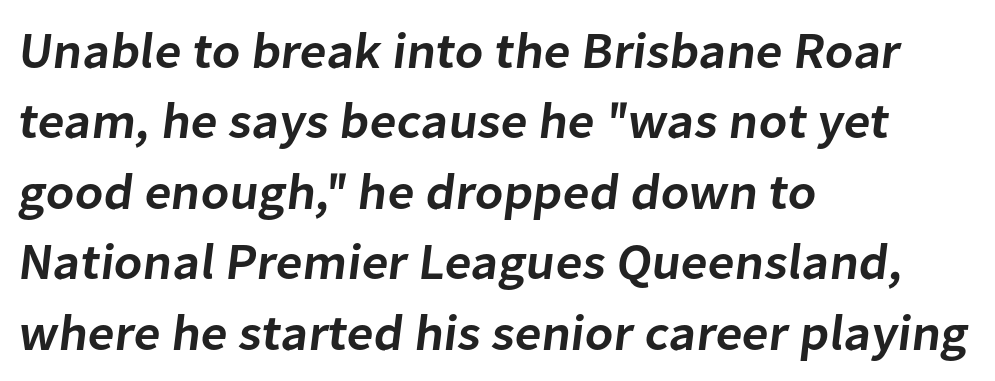
Line beginnings align vertically; line endings do not. Semibold letterforms, between regular and bold. Nothing unusual about the tracking: characters are spaced as the font intends. Proportional: the letters do not fall into vertical columns. Glance below the letters and you will spot only blank space. Serif or sans? Sans — the stroke terminals are bare.
